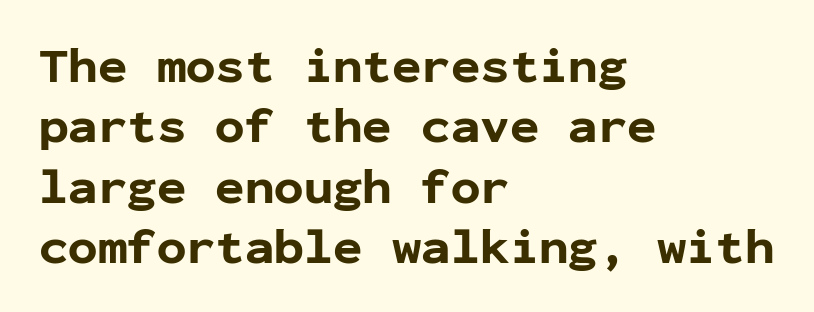
The image shows 49 px bold sans-serif type, upright, monospaced; set left-aligned, line spacing 1.23x, normal letter spacing, not underlined; low stroke contrast and a medium x-height.
